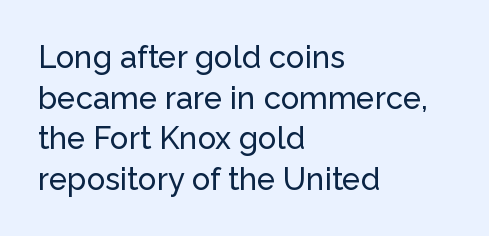
Q: Is the text italic (slanted)? A: No, it is upright.
Q: Is the typeface a serif or a sans-serif typeface? A: Sans-serif.
Q: Is the text underlined? A: No.
Q: How is the paragraph aligned? A: Left-aligned.
Q: Is the spacing between letters normal or unusually wide? A: Normal.
Q: Is the spacing between lines tight, normal or loose? A: Normal.
Q: Width (condensed, normal, or wide)? A: Normal.
Q: Stroke contrast? A: Low.
Q: x-height? A: Medium.
Q: Monospaced? A: No.
